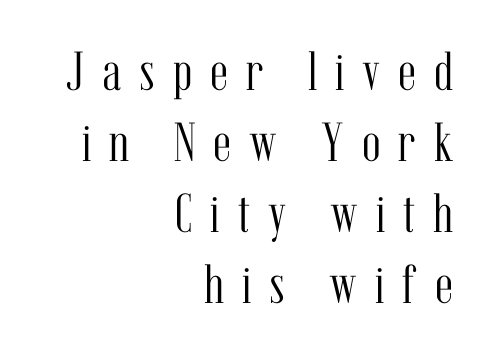
Stroke mass is kept to a normal reading level or below. Between one letter and the next there's a generous, obvious gap. Horizontal alignment here is rightward, an uncommon choice for prose. Horizontal bands of white between lines are of average thickness. The text was rendered using a seriffed face with decorative stroke endings.
